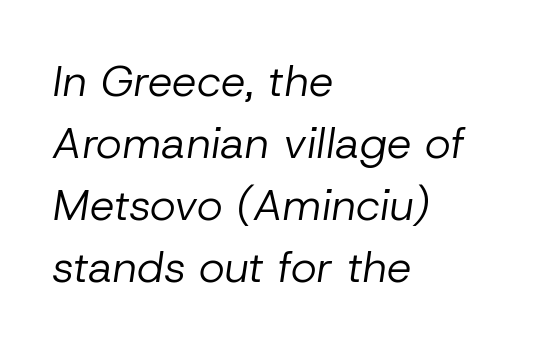
{"italic": "yes", "lean": "right", "slant_degrees": 8, "bold": "no", "weight": "regular", "width": "normal", "stroke_contrast": "low", "x_height": "medium", "monospaced": "no", "underline": "no", "align": "left", "line_spacing": "normal", "line_spacing_ratio": 1.41, "letter_spacing": "normal", "letter_spacing_em": 0.0, "glyph_px": 44}
